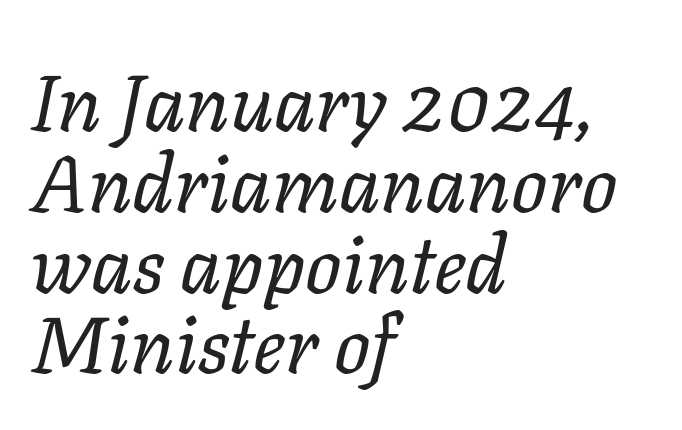
The image shows 80 px regular-weight type, italic (leaning right); set left-aligned, tight line spacing (1.01x), normal letter spacing, not underlined; low stroke contrast and a medium x-height.
